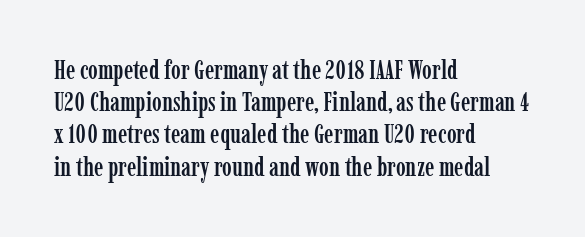
The image shows 26 px text type, upright; set left-aligned, line spacing 1.24x, normal letter spacing, not underlined.
